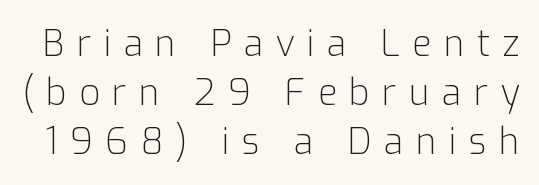
No heavy texture on the line: the type isn't bold. Note: no serifs on the glyphs. The rendering inserts visible extra space after every character. Posture: straight, roman, zero tilt. Varying glyph widths throughout — classic text-font behaviour.
